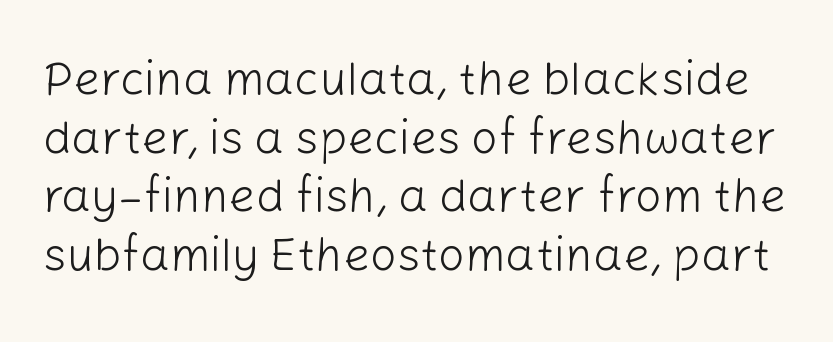
{"serif": "no", "italic": "no", "bold": "no", "weight": "light", "width": "normal", "stroke_contrast": "low", "x_height": "medium", "monospaced": "no", "underline": "no", "line_spacing": "normal", "line_spacing_ratio": 1.25, "letter_spacing": "normal", "letter_spacing_em": 0.0, "glyph_px": 47}
